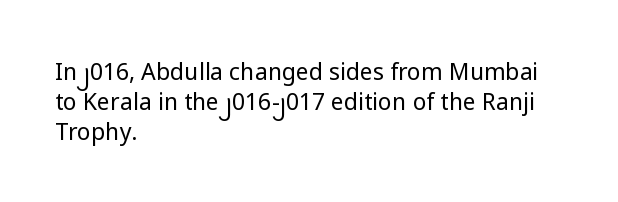
The lines are quadded left. The font sits on the lighter half of the weight spectrum, regular included. Tracking here is standard; glyphs follow each other at the usual distance. Italic? Not at all — the glyphs are vertical. Rule under the text: the space is simply empty.
